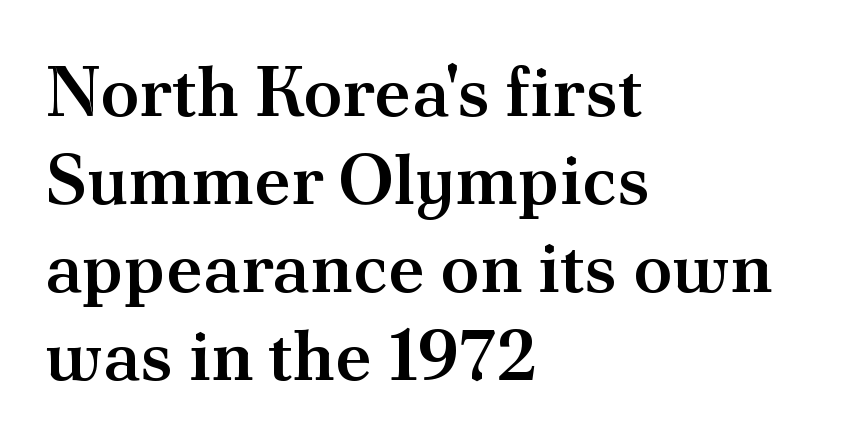
Q: Is the text bold? A: Semi-bold.
Q: Is the text italic (slanted)? A: No, it is upright.
Q: Is the typeface a serif or a sans-serif typeface? A: Serif.
Q: Is the text underlined? A: No.
Q: How is the paragraph aligned? A: Left-aligned.
Q: Is the spacing between letters normal or unusually wide? A: Normal.
Q: Width (condensed, normal, or wide)? A: Normal.
Q: Stroke contrast? A: Medium.
Q: x-height? A: Small.
Q: Monospaced? A: No.
